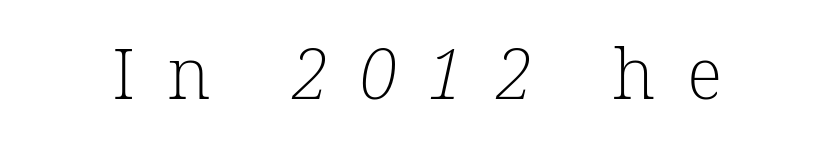
Q: Is the text bold? A: No.
Q: Is the typeface a serif or a sans-serif typeface? A: Serif.
Q: Is the text underlined? A: No.
Q: Is the spacing between letters normal or unusually wide? A: Unusually wide.
Q: Width (condensed, normal, or wide)? A: Normal.
Q: Stroke contrast? A: Low.
Q: x-height? A: Medium.
Q: Monospaced? A: No.
